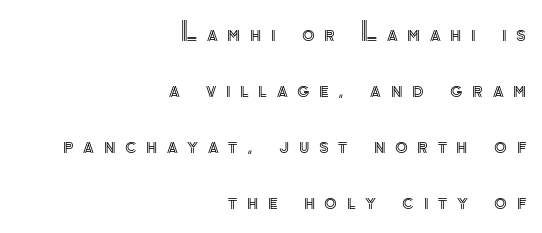
The block of text is sparse from top to bottom, with ample space between rows. Only glyphs here, with clear space below each row. The letters are spread apart with noticeably loose tracking. Horizontally, the lines are justified to the trailing edge only. Every stem runs plumb, perpendicular to the baseline.
